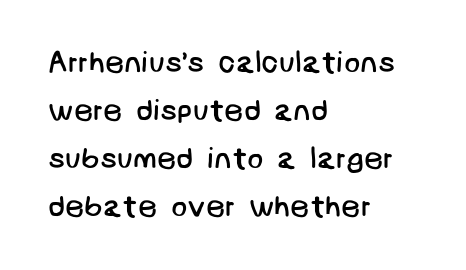
{"serif": "no", "bold": "no", "weight": "regular", "width": "normal", "stroke_contrast": "low", "x_height": "large", "underline": "no", "align": "left", "line_spacing": "normal", "line_spacing_ratio": 1.6, "letter_spacing": "normal", "letter_spacing_em": 0.0, "glyph_px": 30}
